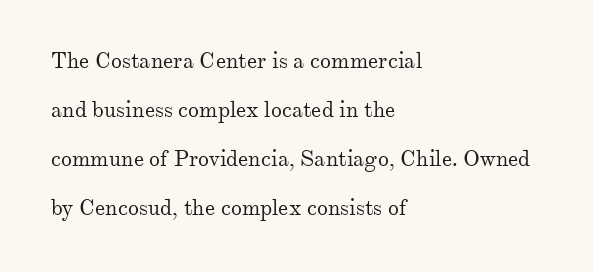
{"italic": "no", "bold": "no", "underline": "no", "align": "left", "line_spacing": "loose", "line_spacing_ratio": 2.22, "letter_spacing": "normal", "letter_spacing_em": 0.0, "glyph_px": 22}
